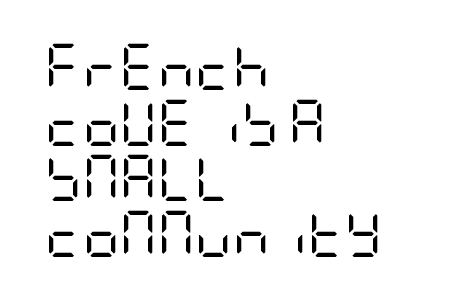
Italic? Not at all — the glyphs are vertical. Serifs: no, the terminals of the letterforms are clean. The strip under each line holds only bare page. You could call the tracking neutral — neither tight nor loose. No chunkiness to these letters — they're not bold. The typesetter chose a ragged-right arrangement here.
